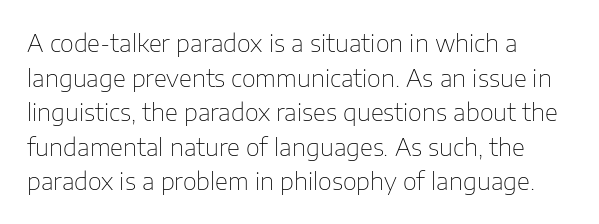
{"italic": "no", "bold": "no", "underline": "no", "line_spacing": "normal", "line_spacing_ratio": 1.44, "letter_spacing": "normal", "letter_spacing_em": 0.0, "glyph_px": 24}
